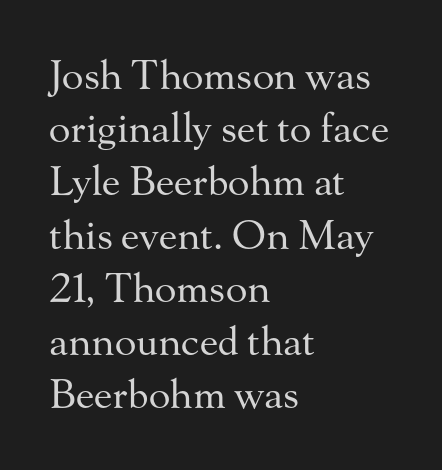
Q: Is the text bold? A: No.
Q: Is the text italic (slanted)? A: No, it is upright.
Q: Is the typeface a serif or a sans-serif typeface? A: Serif.
Q: Is the text underlined? A: No.
Q: How is the paragraph aligned? A: Left-aligned.
Q: Is the spacing between letters normal or unusually wide? A: Normal.
Q: Is the spacing between lines tight, normal or loose? A: Normal.
Q: Width (condensed, normal, or wide)? A: Normal.
Q: Stroke contrast? A: Medium.
Q: x-height? A: Small.
Q: Monospaced? A: No.
